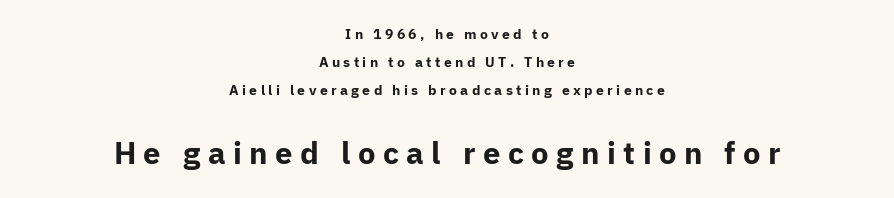
Q: Is the text bold? A: Yes.
Q: Is the text italic (slanted)? A: No, it is upright.
Q: Is the typeface a serif or a sans-serif typeface? A: Sans-serif.
Q: Is the text underlined? A: No.
Q: How is the paragraph aligned? A: Centered.
Q: Is the spacing between letters normal or unusually wide? A: Unusually wide.
Q: Is the spacing between lines tight, normal or loose? A: Loose.
Q: Which block of text is set in a larger size, the first (top) or the second (bottom)? A: The second (bottom) one.
Q: Width (condensed, normal, or wide)? A: Normal.
Q: Stroke contrast? A: Low.
Q: x-height? A: Medium.
Q: Monospaced? A: No.
